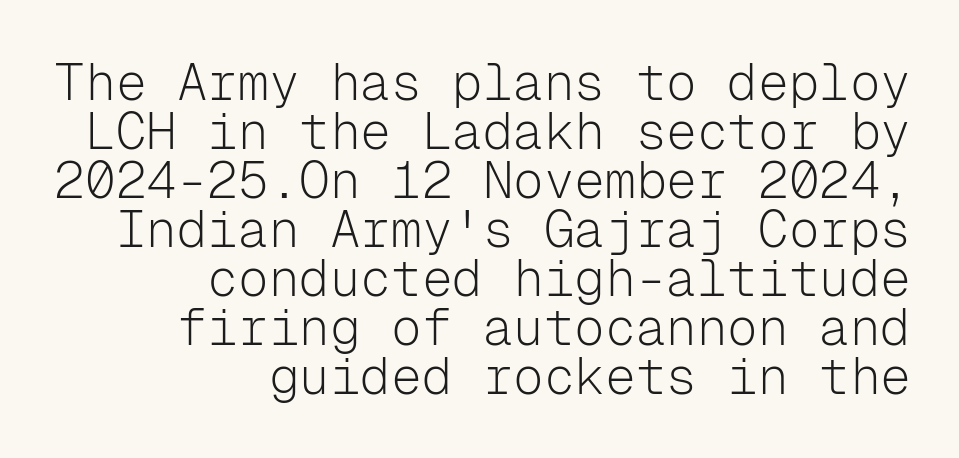
The image shows 51 px light sans-serif type, upright, monospaced; set right-aligned, tight line spacing (0.96x), normal letter spacing, not underlined; low stroke contrast and a medium x-height.
